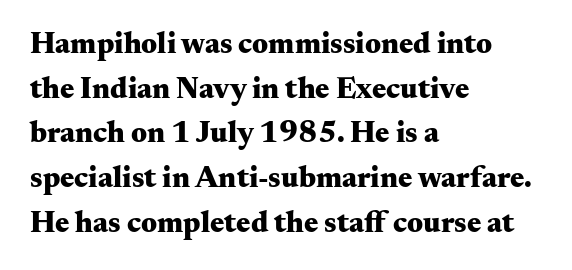
{"serif": "yes", "italic": "no", "bold": "yes", "weight": "heavy", "width": "wide", "stroke_contrast": "medium", "x_height": "small", "monospaced": "no", "underline": "no", "align": "left", "line_spacing": "normal", "line_spacing_ratio": 1.49, "letter_spacing": "normal", "letter_spacing_em": 0.0, "glyph_px": 30}
